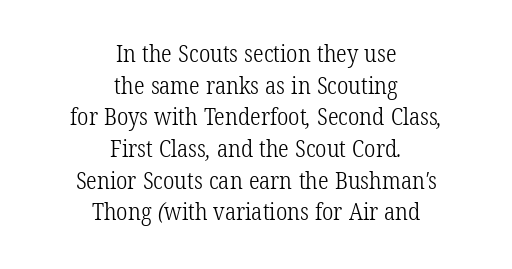
The image shows 24 px text type; set centered, normal line spacing (1.32x), normal letter spacing, not underlined.
